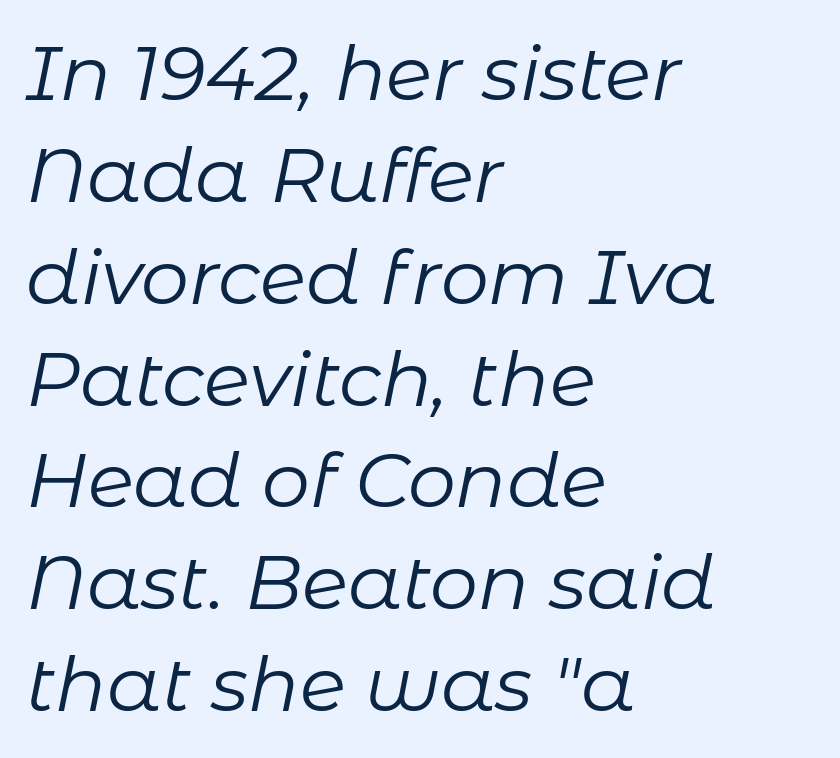
The zone under the glyphs is completely vacant. The block of text has a typical density, with ordinary space between rows. Think standard paragraph weight, or any step lighter than that. Looks like regular typesetting: each glyph gets only the width it needs. Short and long lines alike share a common starting point at left. Observe the ordinary spacing: letters are neighbours, not strangers.
